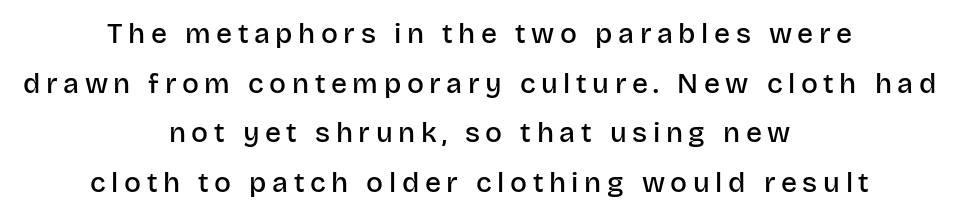
The image shows 28 px semibold sans-serif type, upright; set centered, line spacing 1.77x, unusually wide letter spacing (+0.2 em), not underlined; low stroke contrast and a large x-height.
